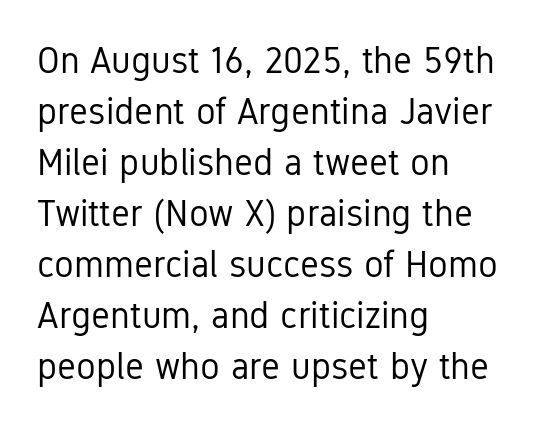
Q: Is the text bold? A: No.
Q: Is the text italic (slanted)? A: No, it is upright.
Q: Is the typeface a serif or a sans-serif typeface? A: Sans-serif.
Q: Is the text underlined? A: No.
Q: How is the paragraph aligned? A: Left-aligned.
Q: Is the spacing between letters normal or unusually wide? A: Normal.
Q: Is the spacing between lines tight, normal or loose? A: Normal.
Q: Width (condensed, normal, or wide)? A: Condensed.
Q: Stroke contrast? A: Low.
Q: x-height? A: Medium.
Q: Monospaced? A: No.
